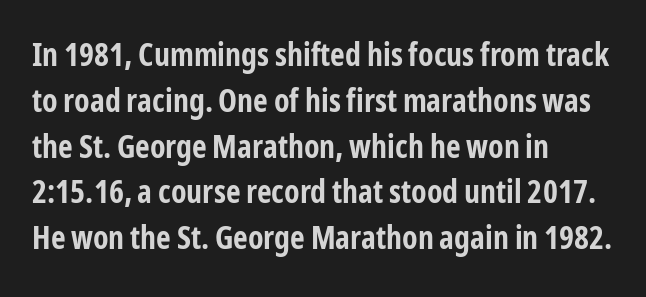
Q: Is the text bold? A: Yes.
Q: Is the text italic (slanted)? A: No, it is upright.
Q: Is the typeface a serif or a sans-serif typeface? A: Sans-serif.
Q: Is the text underlined? A: No.
Q: How is the paragraph aligned? A: Left-aligned.
Q: Is the spacing between letters normal or unusually wide? A: Normal.
Q: Is the spacing between lines tight, normal or loose? A: Normal.
Q: Width (condensed, normal, or wide)? A: Condensed.
Q: Stroke contrast? A: Low.
Q: x-height? A: Medium.
Q: Monospaced? A: No.
